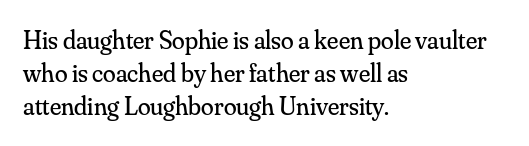
Q: Is the text bold? A: No.
Q: Is the text italic (slanted)? A: No, it is upright.
Q: Is the text underlined? A: No.
Q: How is the paragraph aligned? A: Left-aligned.
Q: Is the spacing between letters normal or unusually wide? A: Normal.
Q: Is the spacing between lines tight, normal or loose? A: Normal.
